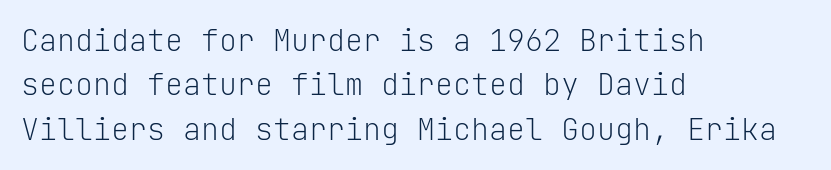
Q: Is the text bold? A: No.
Q: Is the text italic (slanted)? A: No, it is upright.
Q: Is the typeface a serif or a sans-serif typeface? A: Sans-serif.
Q: Is the text underlined? A: No.
Q: How is the paragraph aligned? A: Left-aligned.
Q: Is the spacing between letters normal or unusually wide? A: Normal.
Q: Is the spacing between lines tight, normal or loose? A: Normal.
Q: Width (condensed, normal, or wide)? A: Normal.
Q: Stroke contrast? A: Low.
Q: x-height? A: Medium.
Q: Monospaced? A: Yes.
